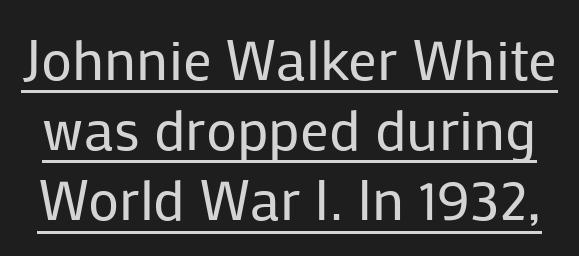
{"serif": "no", "italic": "no", "bold": "no", "weight": "regular", "width": "normal", "stroke_contrast": "low", "x_height": "medium", "monospaced": "no", "underline": "yes", "line_spacing_ratio": 1.23, "letter_spacing": "normal", "letter_spacing_em": 0.0, "glyph_px": 57}
